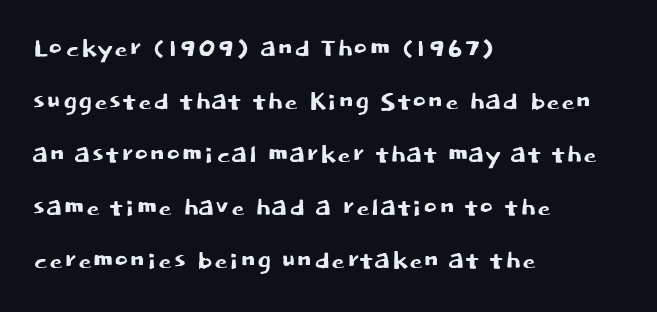
Rule under the text: the space is simply empty. The typesetter chose a ragged-right arrangement here. Regular leading. This sample has the flowing, uneven cadence of proportional lettering. Short note: letters normally spaced. No italicization has been applied; the sample stays upright.
